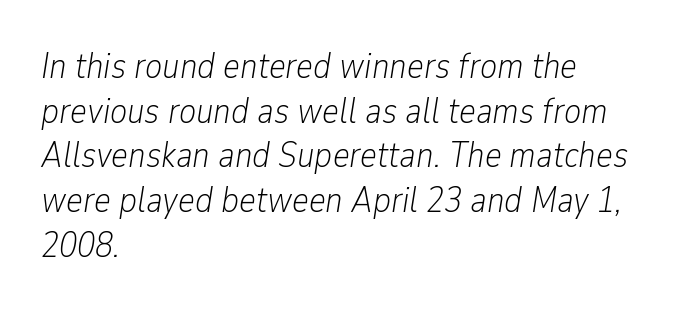
{"italic": "yes", "lean": "right", "slant_degrees": 9, "bold": "no", "weight": "light", "width": "condensed", "stroke_contrast": "low", "x_height": "medium", "monospaced": "no", "underline": "no", "align": "left", "line_spacing_ratio": 1.24, "letter_spacing": "normal", "letter_spacing_em": 0.0, "glyph_px": 36}
